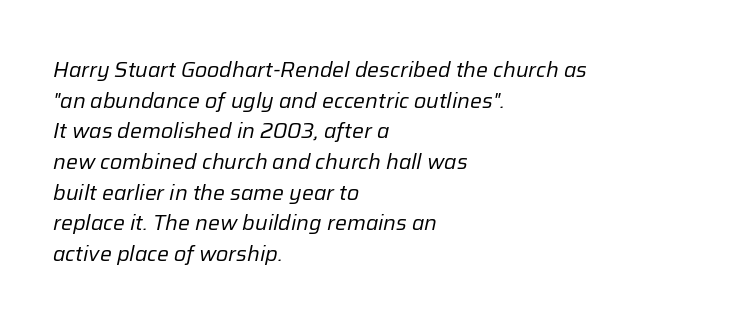
Q: Is the text bold? A: No.
Q: Is the text italic (slanted)? A: Yes, it leans right by about 12 degrees.
Q: Is the text underlined? A: No.
Q: How is the paragraph aligned? A: Left-aligned.
Q: Is the spacing between letters normal or unusually wide? A: Normal.
Q: Is the spacing between lines tight, normal or loose? A: Normal.
